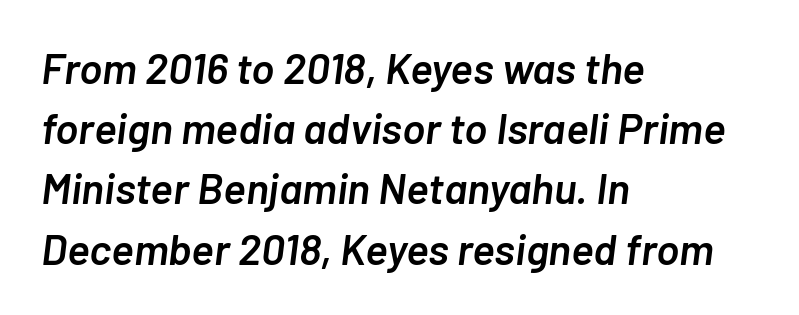
The image shows 43 px semibold type, italic (leaning right); set left-aligned, normal line spacing (1.4x), normal letter spacing, not underlined; low stroke contrast and a medium x-height.
